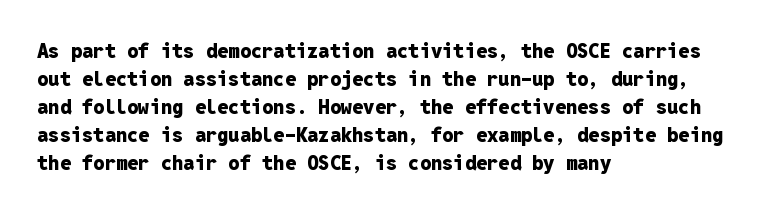
Its strokes are broad and dark, the hallmark of bold type. Plain, unruled lines of type. The paragraph shown leans on its left margin. Reading down the column, the eye jumps a familiar distance to each next line. Vertical strokes here are truly vertical.
